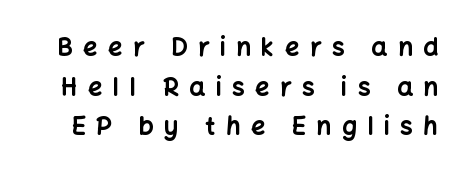
Weight: bold. The horizontal fit of the characters is loose and conspicuously gappy. No word sits above an underline. No italicization has been applied; the sample stays upright. Vertical spacing — default.
